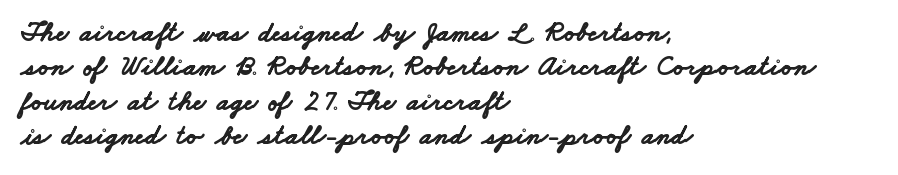
The image shows 28 px bold, wide sans-serif type; set left-aligned, line spacing 1.23x, normal letter spacing, not underlined; low stroke contrast and a small x-height.
